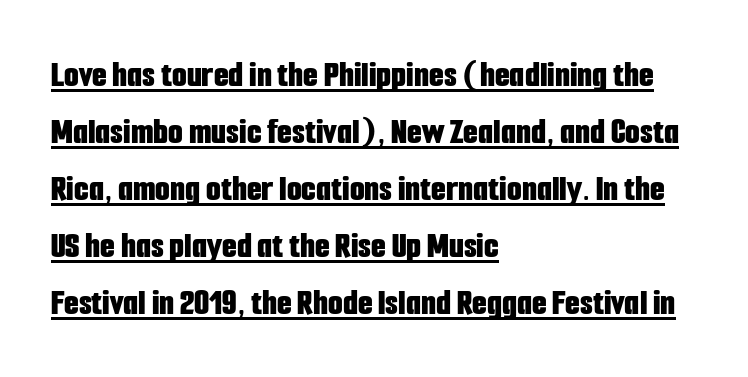
Q: Is the text bold? A: Yes.
Q: Is the text italic (slanted)? A: No, it is upright.
Q: Is the typeface a serif or a sans-serif typeface? A: Sans-serif.
Q: Is the text underlined? A: Yes.
Q: How is the paragraph aligned? A: Left-aligned.
Q: Is the spacing between letters normal or unusually wide? A: Normal.
Q: Is the spacing between lines tight, normal or loose? A: Normal.
Q: Width (condensed, normal, or wide)? A: Condensed.
Q: Stroke contrast? A: Low.
Q: x-height? A: Medium.
Q: Monospaced? A: No.
